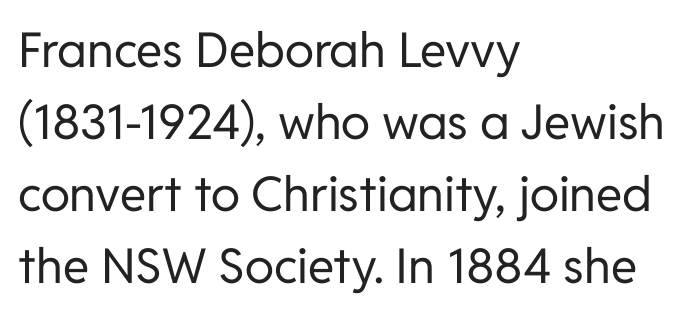
The image shows 48 px regular-weight sans-serif type, upright; set left-aligned, normal line spacing (1.5x), normal letter spacing, not underlined; low stroke contrast and a medium x-height.
